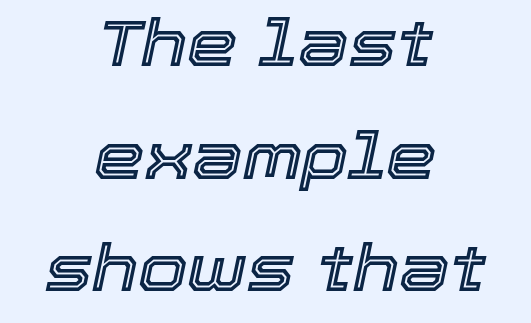
Only glyphs here, with clear space below each row. The rendering applies a slant to the glyphs. Does the copy run flush right? No — it is centered line by line. Varying glyph widths throughout — classic text-font behaviour. The type is set solid horizontally, with unmodified tracking.
